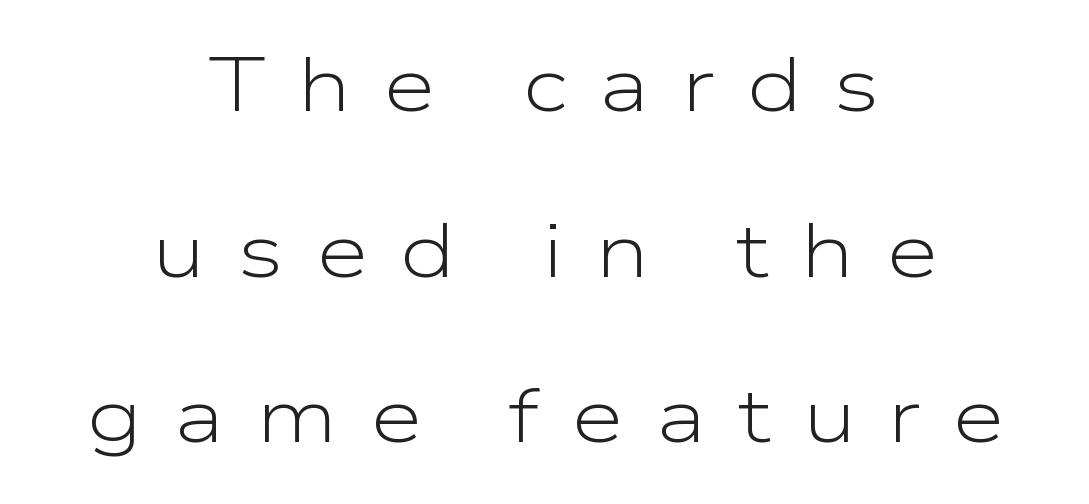
Q: Is the text bold? A: No.
Q: Is the text italic (slanted)? A: No, it is upright.
Q: Is the typeface a serif or a sans-serif typeface? A: Sans-serif.
Q: Is the text underlined? A: No.
Q: How is the paragraph aligned? A: Centered.
Q: Is the spacing between letters normal or unusually wide? A: Unusually wide.
Q: Is the spacing between lines tight, normal or loose? A: Loose.
Q: Width (condensed, normal, or wide)? A: Wide.
Q: Stroke contrast? A: Low.
Q: x-height? A: Medium.
Q: Monospaced? A: No.
